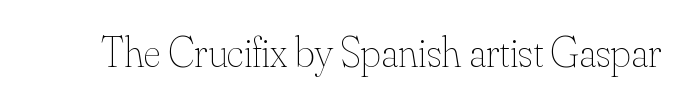
The image shows 43 px thin type, upright; set normal letter spacing, not underlined; medium stroke contrast and a small x-height.
